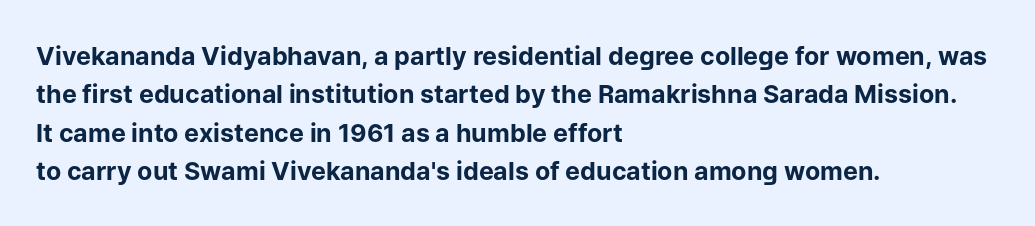
Q: Is the text bold? A: Yes.
Q: Is the text italic (slanted)? A: No, it is upright.
Q: Is the text underlined? A: No.
Q: How is the paragraph aligned? A: Left-aligned.
Q: Is the spacing between letters normal or unusually wide? A: Normal.
Q: Is the spacing between lines tight, normal or loose? A: Normal.
